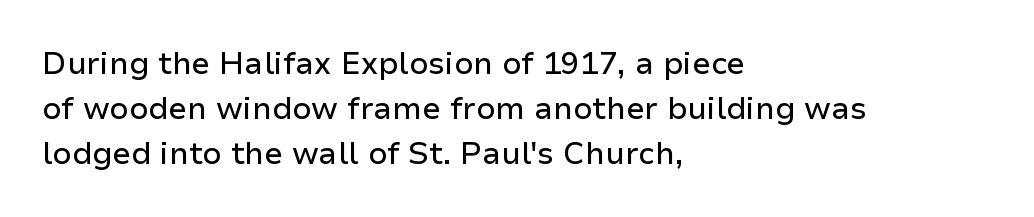
The image shows 31 px sans-serif type, upright; set left-aligned, normal line spacing (1.45x), normal letter spacing, not underlined; low stroke contrast and a medium x-height.
